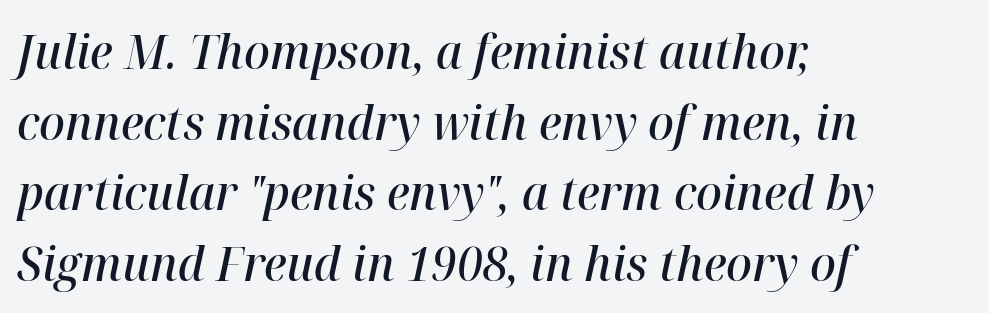
Q: Is the text bold? A: Semi-bold.
Q: Is the text italic (slanted)? A: Yes, it leans right by about 12 degrees.
Q: Is the text underlined? A: No.
Q: How is the paragraph aligned? A: Left-aligned.
Q: Is the spacing between letters normal or unusually wide? A: Normal.
Q: Is the spacing between lines tight, normal or loose? A: Normal.
Q: Width (condensed, normal, or wide)? A: Normal.
Q: Stroke contrast? A: High.
Q: x-height? A: Medium.
Q: Monospaced? A: No.
